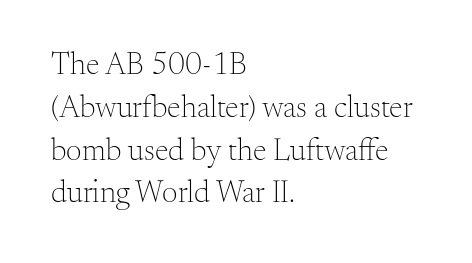
{"serif": "yes", "italic": "no", "bold": "no", "weight": "light", "width": "normal", "stroke_contrast": "medium", "x_height": "small", "monospaced": "no", "underline": "no", "align": "left", "line_spacing": "normal", "line_spacing_ratio": 1.38, "letter_spacing": "normal", "letter_spacing_em": 0.0, "glyph_px": 31}
